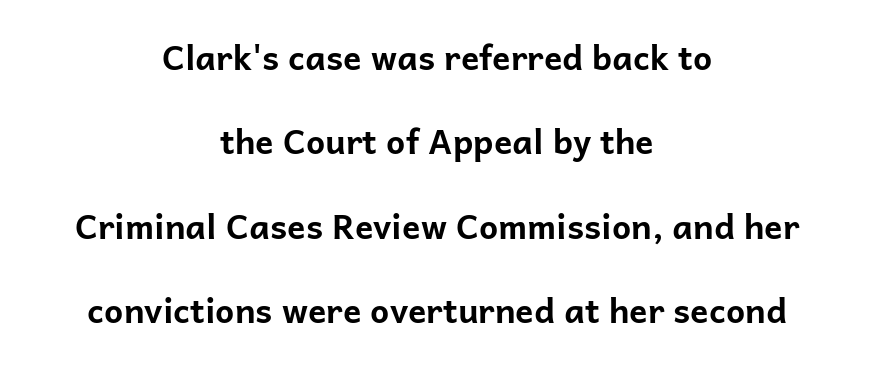
Is the type bold? Yes — the strokes are clearly thick and heavy. Descenders hang freely into open space. These lines keep a tight, regular rhythm from letter to letter. Reading down the block, each line starts at a different indent, mirrored at its end.
